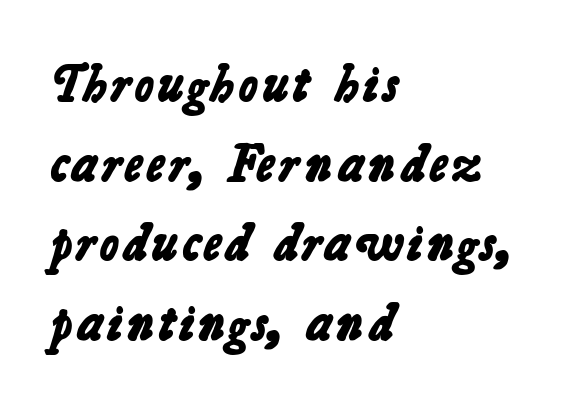
{"serif": "no", "bold": "yes", "weight": "bold", "width": "normal", "stroke_contrast": "low", "x_height": "medium", "monospaced": "no", "underline": "no", "align": "left", "line_spacing": "normal", "line_spacing_ratio": 1.53, "letter_spacing": "normal", "letter_spacing_em": 0.0, "glyph_px": 52}
